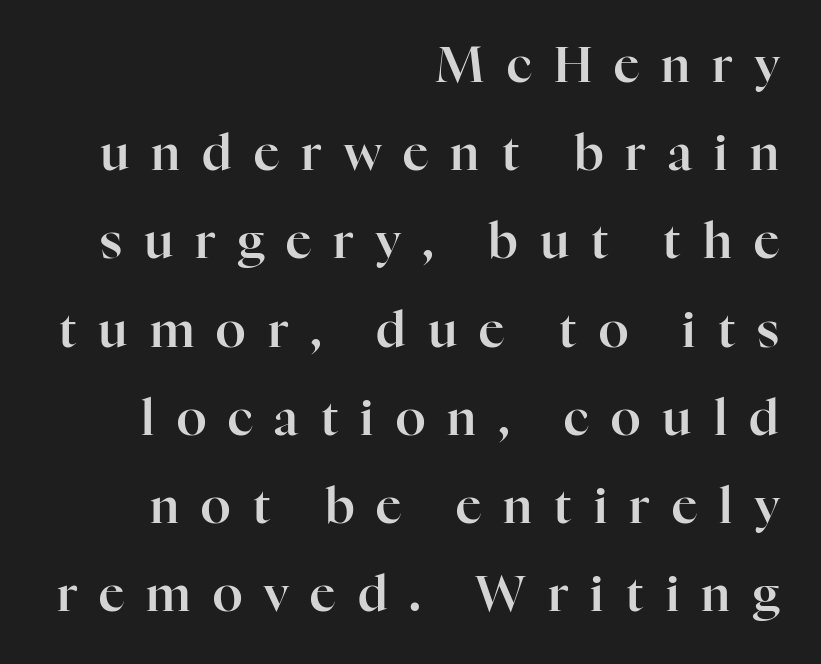
Do the characters align in a grid? No, the font is proportional. The letters carry serifs — small finishing strokes at the ends of their stems. The space beneath each line is pristine and unruled. Students, note that the glyphs here are deliberately spaced far apart.
